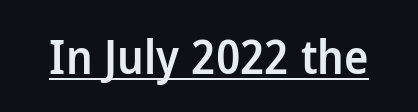
Proportional: the letters do not fall into vertical columns. Are there feet on the stems? There aren't — it's a sans. A typesetter would call this zero additional tracking. The rendering uses the underline text-decoration.
